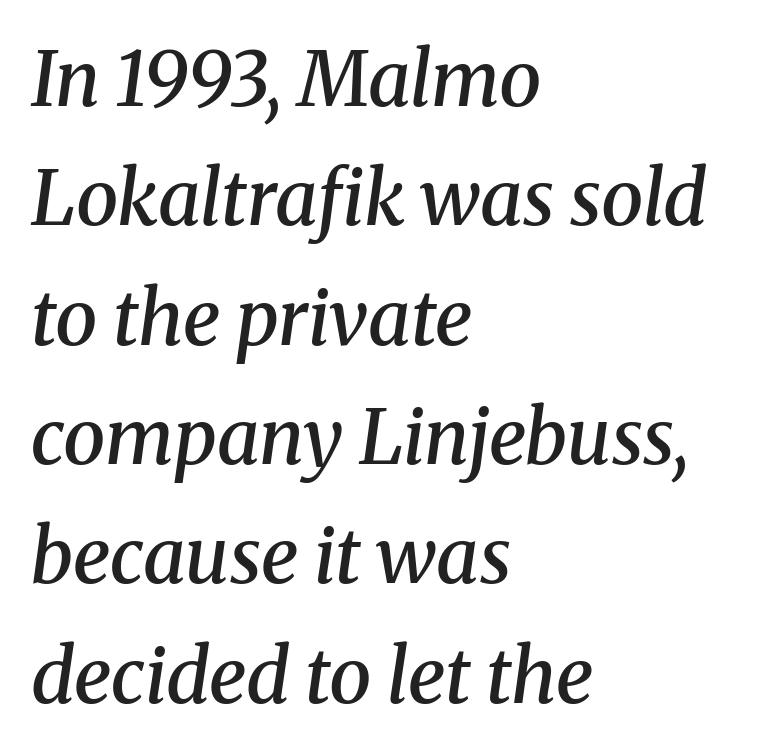
The image shows 76 px semibold serif type, italic (leaning right); set left-aligned, normal line spacing (1.57x), normal letter spacing, not underlined; medium stroke contrast and a medium x-height.
